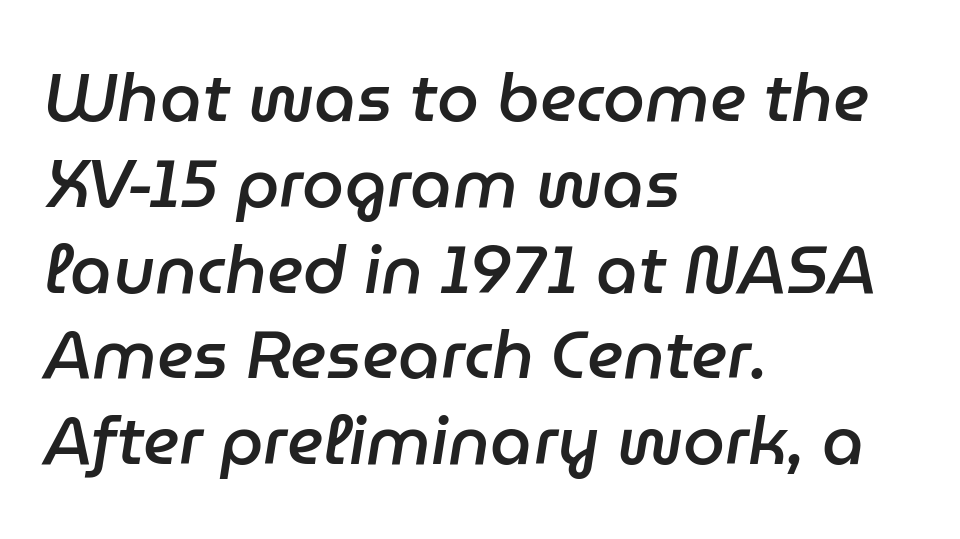
Q: Is the text bold? A: Semi-bold.
Q: Is the text italic (slanted)? A: Yes, it leans right by about 9 degrees.
Q: Is the text underlined? A: No.
Q: How is the paragraph aligned? A: Left-aligned.
Q: Is the spacing between letters normal or unusually wide? A: Normal.
Q: Is the spacing between lines tight, normal or loose? A: Normal.
Q: Width (condensed, normal, or wide)? A: Normal.
Q: Stroke contrast? A: Low.
Q: x-height? A: Medium.
Q: Monospaced? A: No.
